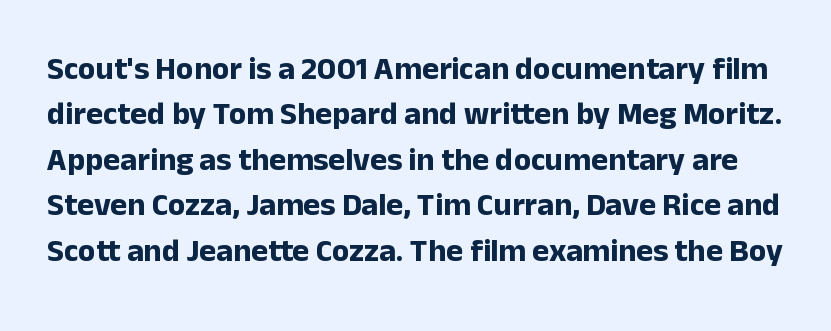
The letters carry no serifs — their stems end cleanly without finishing strokes. The foot of each line stays bare and open. Spacing verdict: proportional, widths tailored to each character. Each new line begins a customary step beneath the previous one. Every character sits straight up, as roman type does. Characters follow at the spacing the type designer built in.
